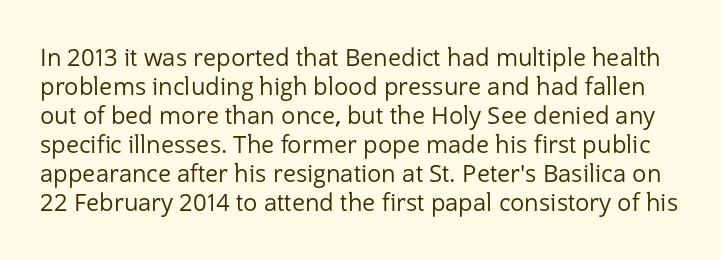
The image shows 24 px text type, upright; set line spacing 1.21x, normal letter spacing, not underlined.
